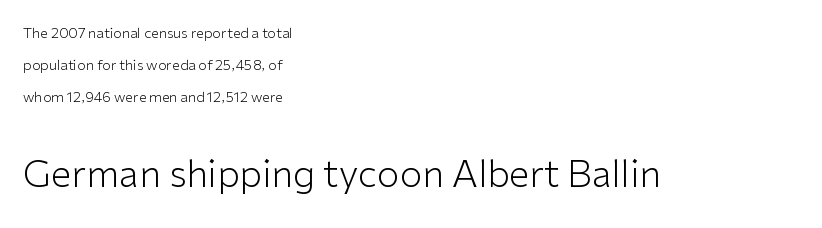
{"serif": "no", "italic": "no", "bold": "no", "weight": "light", "width": "normal", "stroke_contrast": "low", "x_height": "medium", "monospaced": "no", "underline": "no", "align": "left", "line_spacing": "loose", "line_spacing_ratio": 2.29, "letter_spacing": "normal", "letter_spacing_em": 0.0, "larger_block": "second", "size_ratio": 2.64, "glyph_px": 37}
